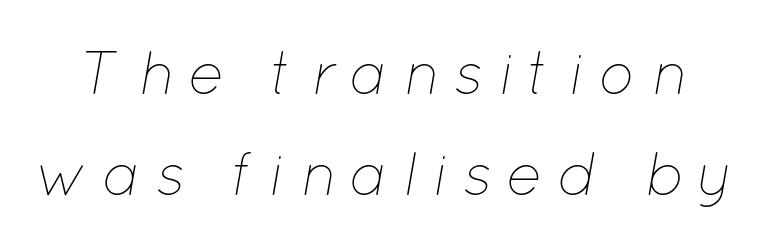
The image shows 60 px thin type, italic (leaning right); set normal line spacing (1.68x), unusually wide letter spacing (+0.24 em), not underlined; low stroke contrast and a medium x-height.
